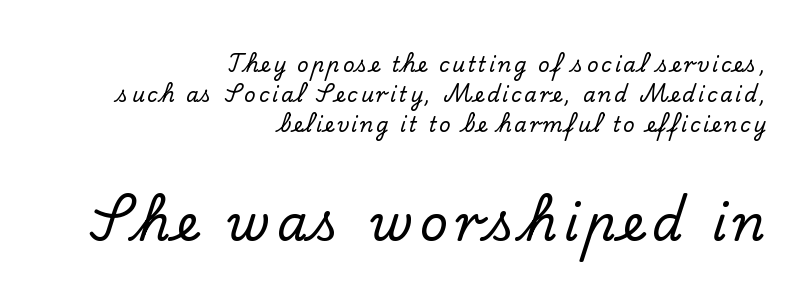
The image shows 49 px serif type; set right-aligned, normal line spacing (1.5x), not underlined; the second (bottom) block is 2.45x larger; low stroke contrast and a small x-height.
